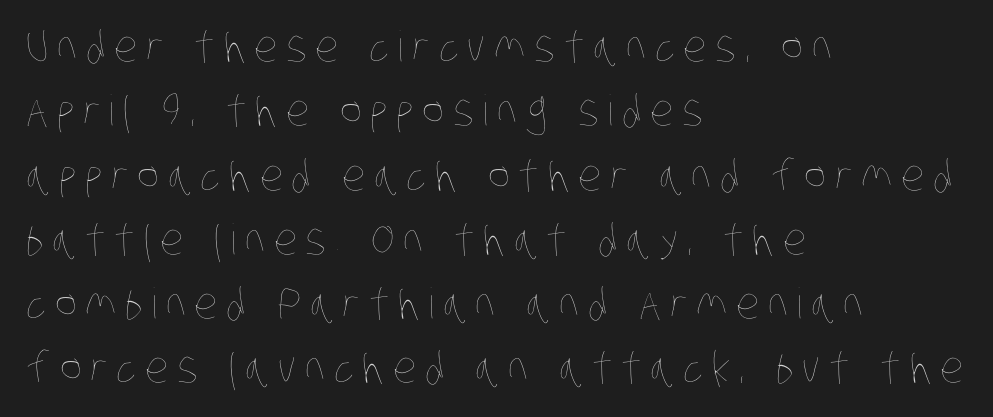
Q: Is the text bold? A: No.
Q: Is the text underlined? A: No.
Q: How is the paragraph aligned? A: Left-aligned.
Q: Is the spacing between letters normal or unusually wide? A: Unusually wide.
Q: Is the spacing between lines tight, normal or loose? A: Normal.
Q: Width (condensed, normal, or wide)? A: Condensed.
Q: Stroke contrast? A: Low.
Q: x-height? A: Large.
Q: Monospaced? A: No.
